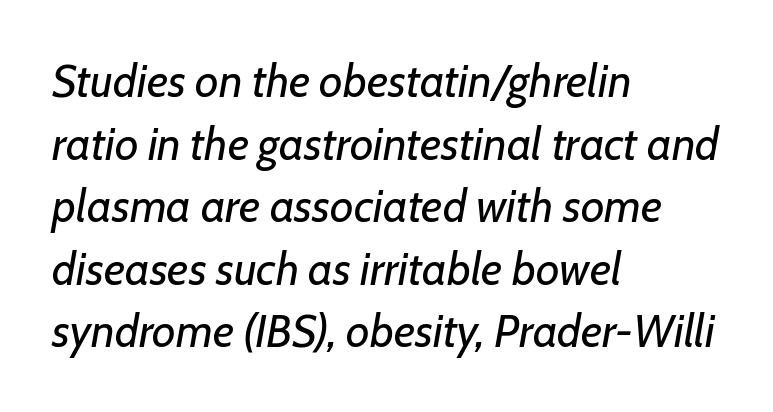
Q: Is the text bold? A: No.
Q: Is the text italic (slanted)? A: Yes, it leans right by about 7 degrees.
Q: Is the text underlined? A: No.
Q: How is the paragraph aligned? A: Left-aligned.
Q: Is the spacing between letters normal or unusually wide? A: Normal.
Q: Is the spacing between lines tight, normal or loose? A: Normal.
Q: Width (condensed, normal, or wide)? A: Normal.
Q: Stroke contrast? A: Low.
Q: x-height? A: Medium.
Q: Monospaced? A: No.
